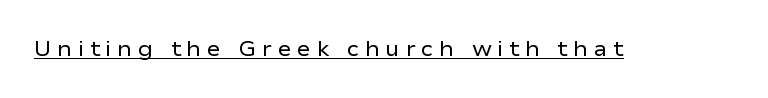
{"italic": "no", "bold": "no", "underline": "yes", "letter_spacing": "wide", "letter_spacing_em": 0.27, "glyph_px": 21}
